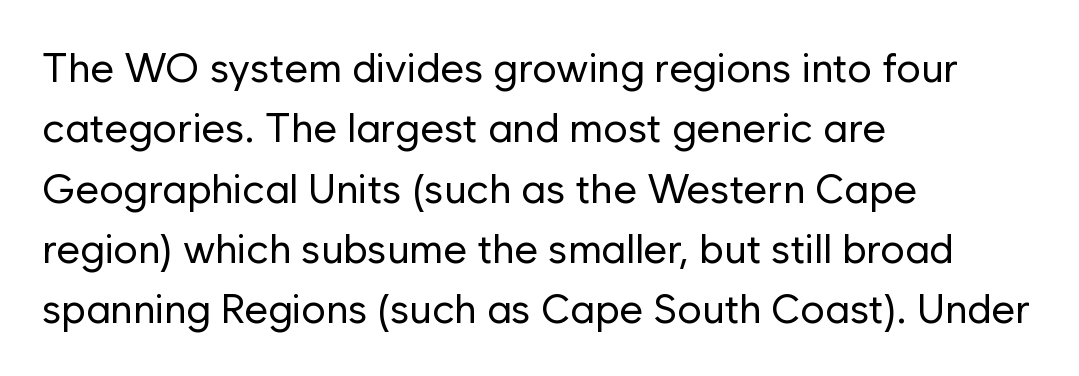
The image shows 41 px regular-weight sans-serif type, upright; set left-aligned, normal line spacing (1.47x), normal letter spacing, not underlined; low stroke contrast and a medium x-height.
